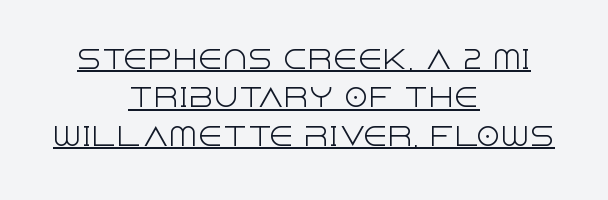
The image shows 25 px text type, upright; set centered, normal line spacing (1.54x), normal letter spacing, underlined.
